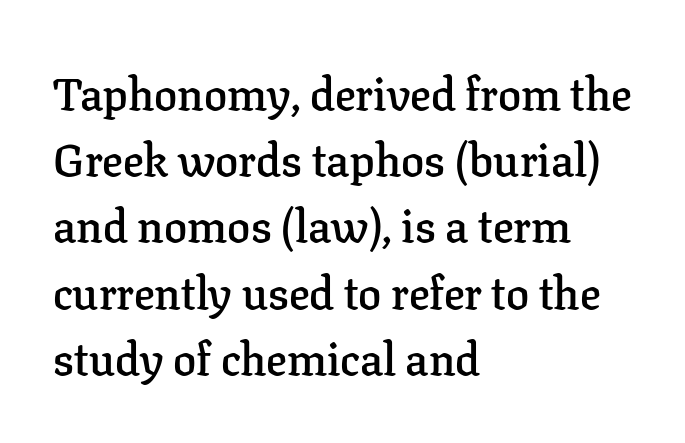
The image shows 46 px semibold serif type, upright; set left-aligned, normal line spacing (1.44x), normal letter spacing, not underlined; low stroke contrast and a medium x-height.
